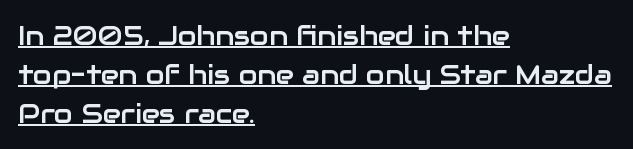
Is the block centered? No — it sits flush against the left margin. If you drew a line through each stem, it would be perfectly vertical. A baseline rule has been typeset under these characters. Is there much room between lines? A standard amount, neither cramped nor airy.
